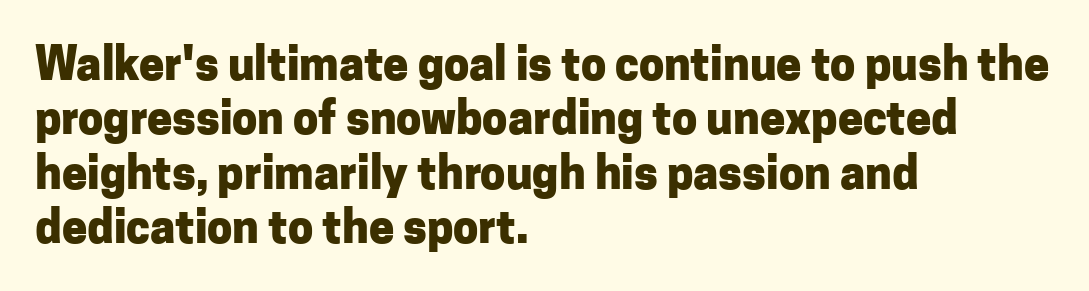
{"serif": "no", "italic": "no", "bold": "yes", "weight": "heavy", "width": "normal", "stroke_contrast": "low", "x_height": "medium", "monospaced": "no", "underline": "no", "align": "left", "line_spacing_ratio": 1.21, "letter_spacing": "normal", "letter_spacing_em": 0.0, "glyph_px": 45}
